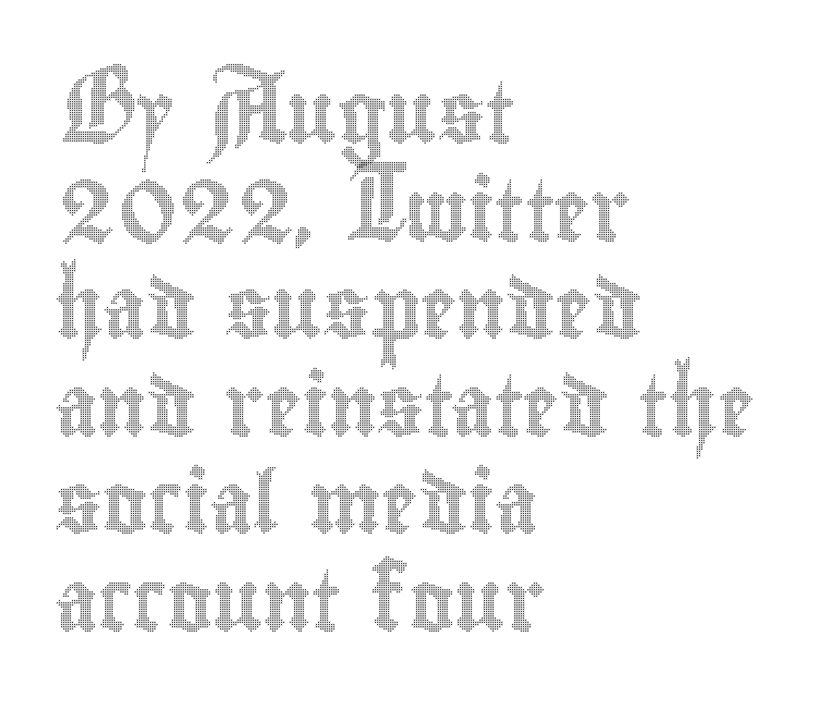
The image shows 61 px condensed type, upright; set left-aligned, normal line spacing (1.6x), normal letter spacing, not underlined; a small x-height.
